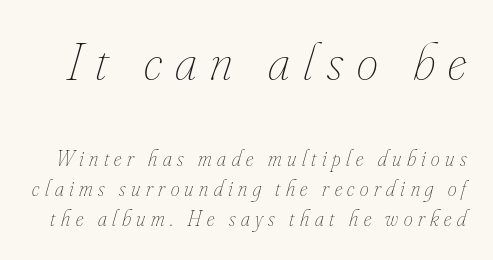
{"italic": "yes", "lean": "right", "slant_degrees": 16, "bold": "no", "weight": "thin", "width": "condensed", "stroke_contrast": "low", "x_height": "small", "monospaced": "no", "underline": "no", "line_spacing": "normal", "line_spacing_ratio": 1.37, "letter_spacing": "wide", "letter_spacing_em": 0.25, "larger_block": "first", "size_ratio": 2.45, "glyph_px": 54}
